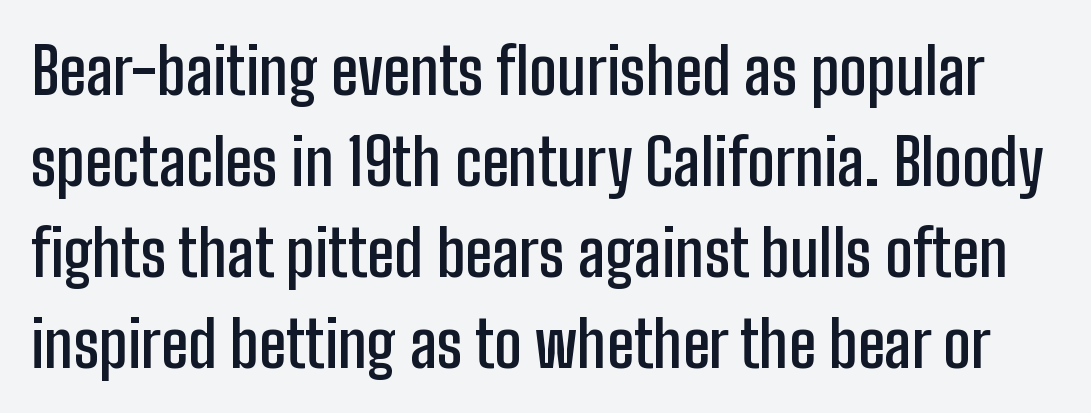
The image shows 64 px semibold, condensed sans-serif type, upright; set normal line spacing (1.42x), normal letter spacing, not underlined; low stroke contrast and a medium x-height.
